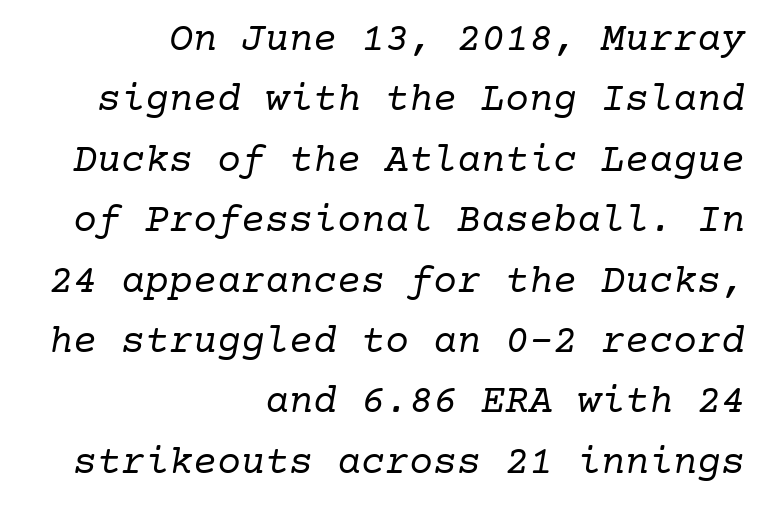
{"serif": "yes", "italic": "yes", "lean": "right", "slant_degrees": 10, "bold": "no", "weight": "regular", "width": "normal", "stroke_contrast": "low", "x_height": "medium", "underline": "no", "align": "right", "line_spacing": "normal", "line_spacing_ratio": 1.51, "letter_spacing": "normal", "letter_spacing_em": 0.0, "glyph_px": 40}
